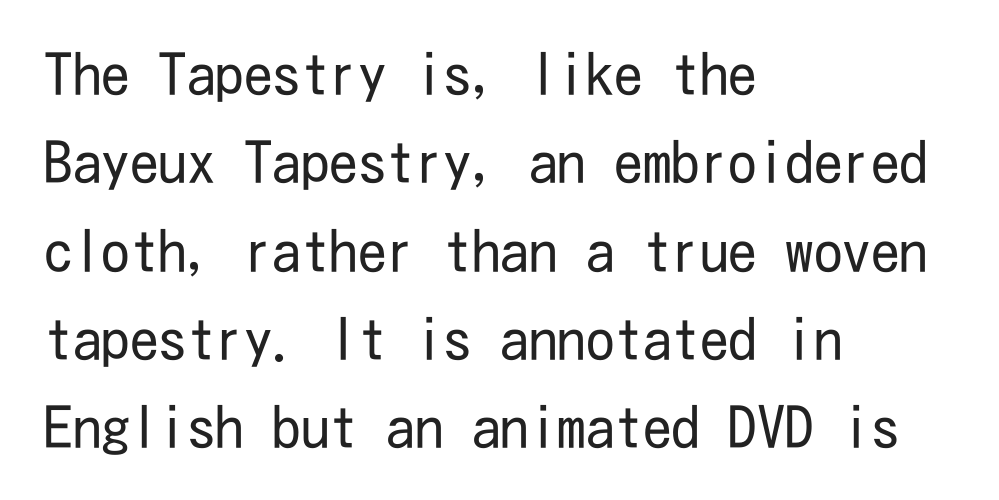
{"serif": "no", "italic": "no", "bold": "no", "weight": "regular", "width": "condensed", "stroke_contrast": "low", "x_height": "medium", "underline": "no", "align": "left", "line_spacing": "normal", "line_spacing_ratio": 1.55, "letter_spacing": "normal", "letter_spacing_em": 0.0, "glyph_px": 57}
